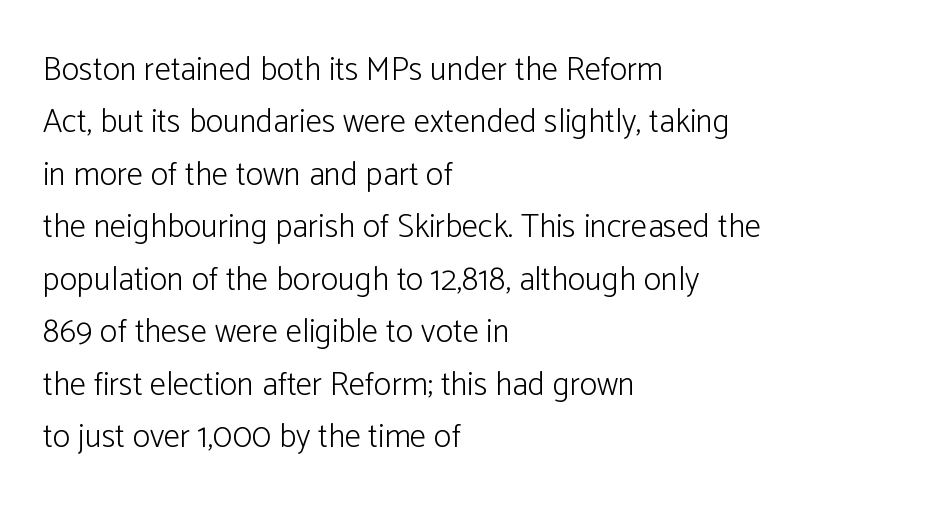
Q: Is the text bold? A: No.
Q: Is the text italic (slanted)? A: No, it is upright.
Q: Is the typeface a serif or a sans-serif typeface? A: Sans-serif.
Q: Is the text underlined? A: No.
Q: How is the paragraph aligned? A: Left-aligned.
Q: Is the spacing between letters normal or unusually wide? A: Normal.
Q: Is the spacing between lines tight, normal or loose? A: Normal.
Q: Width (condensed, normal, or wide)? A: Normal.
Q: Stroke contrast? A: Low.
Q: x-height? A: Medium.
Q: Monospaced? A: No.
